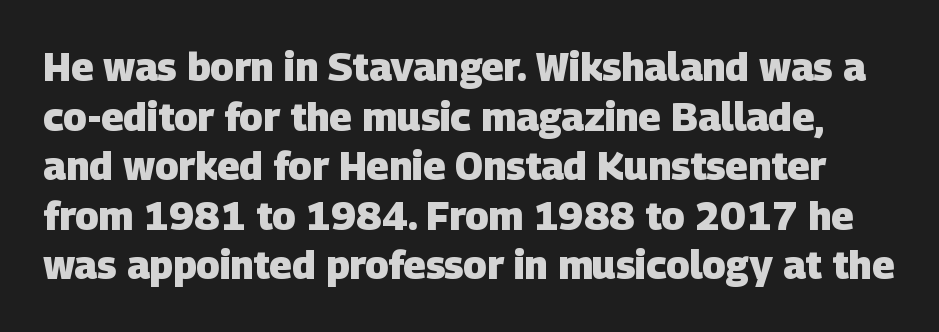
{"serif": "no", "bold": "yes", "weight": "heavy", "width": "normal", "stroke_contrast": "low", "x_height": "large", "monospaced": "no", "underline": "no", "line_spacing": "normal", "line_spacing_ratio": 1.27, "letter_spacing": "normal", "letter_spacing_em": 0.0, "glyph_px": 39}
